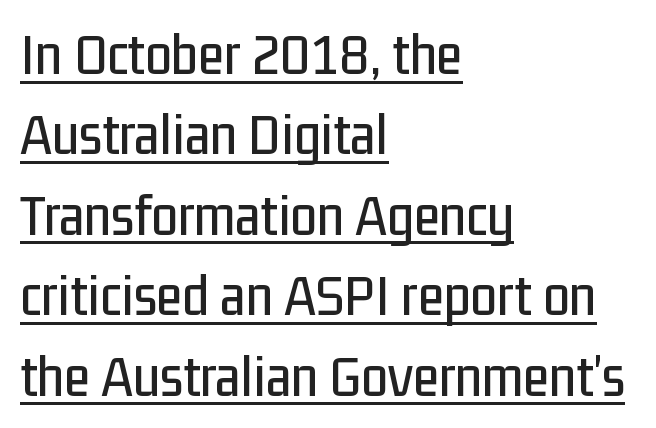
Ordinary non-slanted type is in use. A student would call this left alignment; a typographer would say flush left, rag right. The rendering uses a moderate line-height, typical for paragraphs. Stroke terminals: plain, sans-serif.
